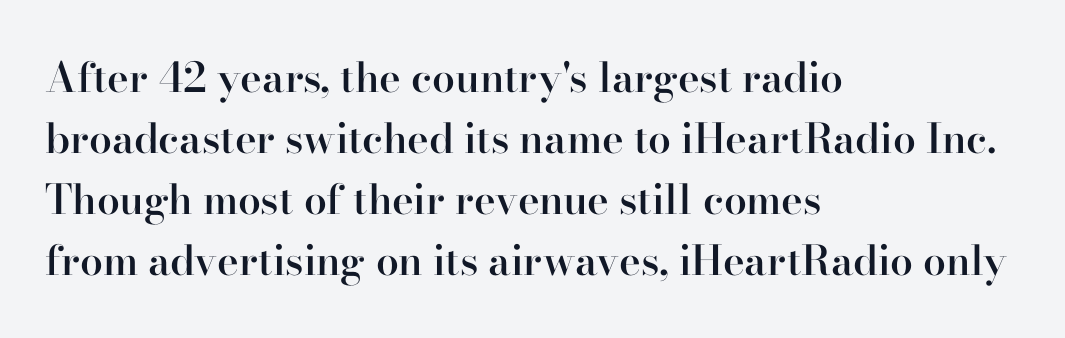
Q: Is the text bold? A: Semi-bold.
Q: Is the text italic (slanted)? A: No, it is upright.
Q: Is the typeface a serif or a sans-serif typeface? A: Serif.
Q: Is the text underlined? A: No.
Q: How is the paragraph aligned? A: Left-aligned.
Q: Is the spacing between letters normal or unusually wide? A: Normal.
Q: Is the spacing between lines tight, normal or loose? A: Normal.
Q: Width (condensed, normal, or wide)? A: Normal.
Q: Stroke contrast? A: High.
Q: x-height? A: Small.
Q: Monospaced? A: No.
